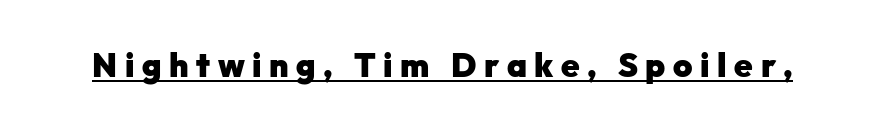
Caption: bold face, heavy strokes. What decoration does the sample have? An underline. Style check: upright. A typesetter would call this proportional, since set widths differ per character. Spacing between characters has been opened up far beyond the box default.
